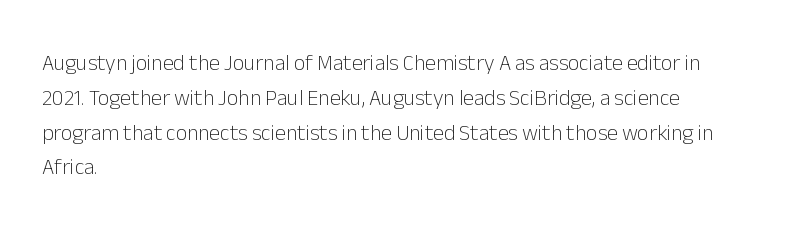
All the whitespace from short lines collects on the right. No extra tracking has been applied to these lines. Characters remain perfectly vertical along every line. The space beneath each line is pristine and unruled. Vertical stems look standard width or narrower in stroke.
